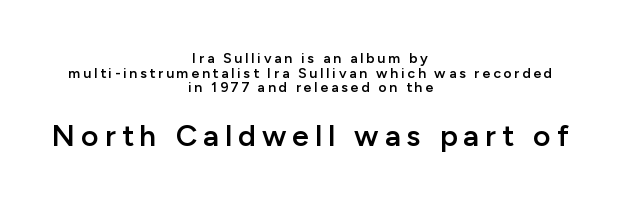
The gap between lines stays unmarked. Does the leading feel generous? Not at all — it's pinched. Looks like regular typesetting: each glyph gets only the width it needs. Does the type have serifs? No, each stem ends abruptly.
